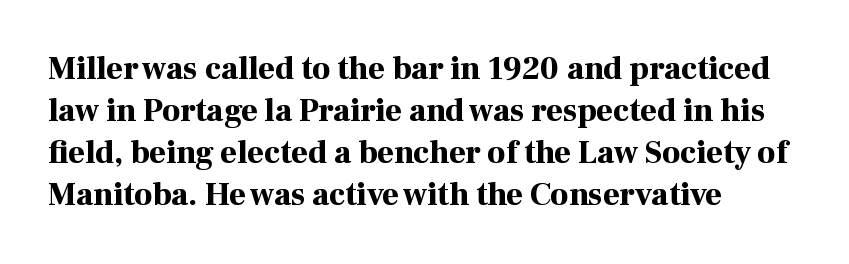
Q: Is the text bold? A: Yes.
Q: Is the text italic (slanted)? A: No, it is upright.
Q: Is the typeface a serif or a sans-serif typeface? A: Serif.
Q: Is the text underlined? A: No.
Q: How is the paragraph aligned? A: Left-aligned.
Q: Is the spacing between letters normal or unusually wide? A: Normal.
Q: Is the spacing between lines tight, normal or loose? A: Normal.
Q: Width (condensed, normal, or wide)? A: Normal.
Q: Stroke contrast? A: High.
Q: x-height? A: Medium.
Q: Monospaced? A: No.
